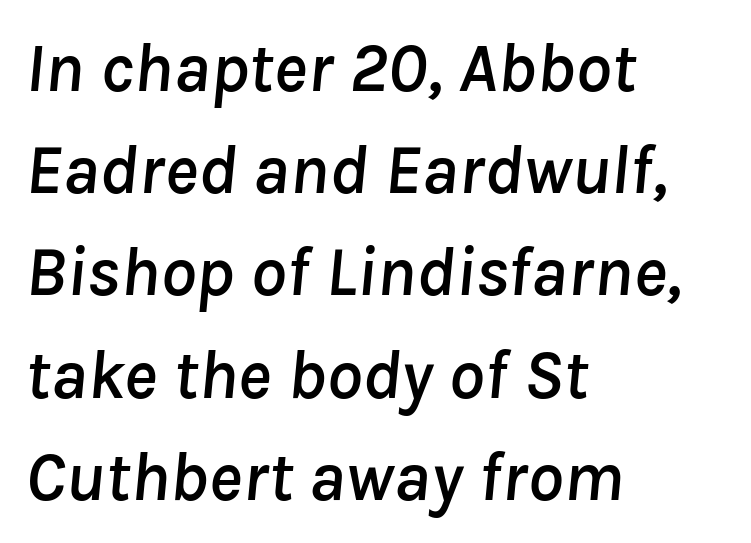
Q: Is the text italic (slanted)? A: Yes, it leans right by about 8 degrees.
Q: Is the text underlined? A: No.
Q: How is the paragraph aligned? A: Left-aligned.
Q: Is the spacing between letters normal or unusually wide? A: Normal.
Q: Is the spacing between lines tight, normal or loose? A: Normal.
Q: Width (condensed, normal, or wide)? A: Normal.
Q: Stroke contrast? A: Low.
Q: x-height? A: Medium.
Q: Monospaced? A: No.
